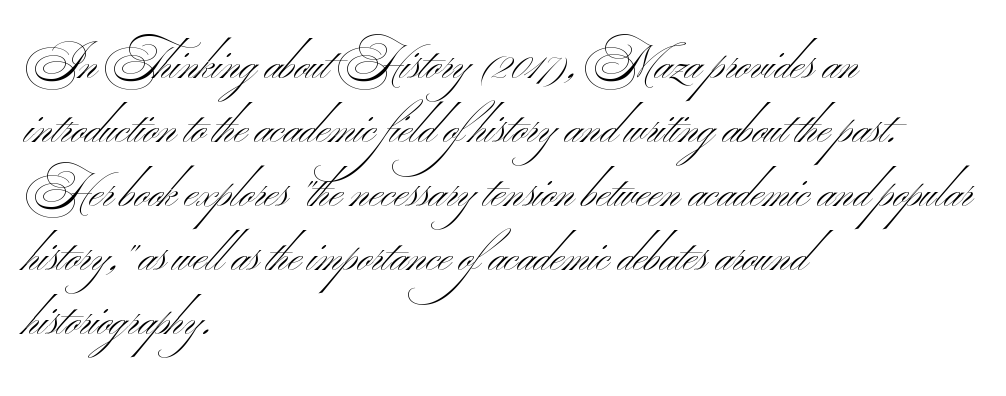
The space between consecutive lines is moderate. Do the characters align in a grid? No, the font is proportional. Think standard paragraph weight, or any step lighter than that. Beneath every word, the page is bare. The horizontal fit of the characters is conventional and even.
